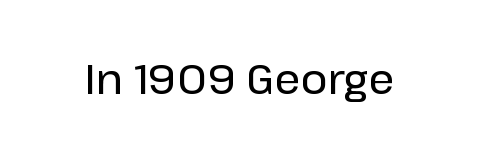
{"serif": "no", "italic": "no", "width": "normal", "stroke_contrast": "low", "x_height": "medium", "monospaced": "no", "underline": "no", "letter_spacing": "normal", "letter_spacing_em": 0.0, "glyph_px": 41}
